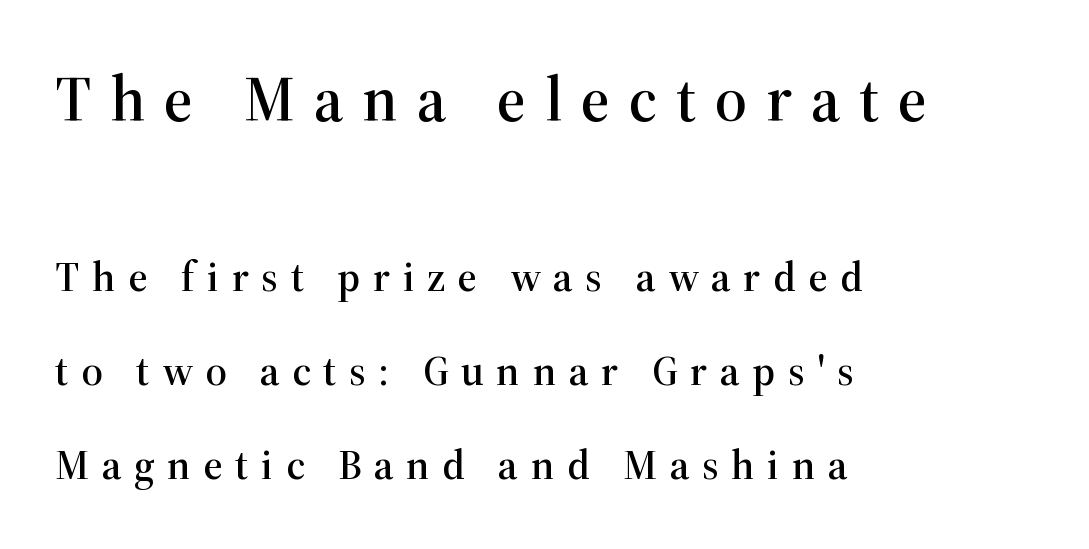
{"serif": "yes", "italic": "no", "width": "normal", "stroke_contrast": "high", "x_height": "medium", "monospaced": "no", "underline": "no", "align": "left", "line_spacing": "loose", "line_spacing_ratio": 2.24, "letter_spacing": "wide", "letter_spacing_em": 0.3, "larger_block": "first", "size_ratio": 1.5, "glyph_px": 63}
